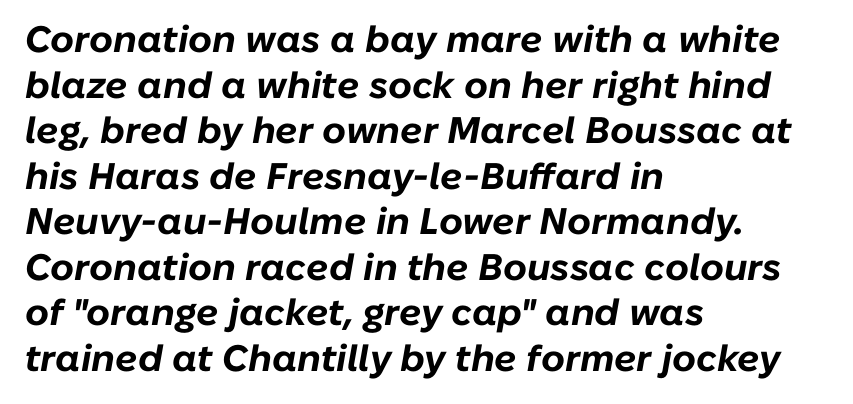
Q: Is the text bold? A: Yes.
Q: Is the text italic (slanted)? A: Yes, it leans right by about 10 degrees.
Q: Is the text underlined? A: No.
Q: How is the paragraph aligned? A: Left-aligned.
Q: Is the spacing between letters normal or unusually wide? A: Normal.
Q: Width (condensed, normal, or wide)? A: Normal.
Q: Stroke contrast? A: Low.
Q: x-height? A: Medium.
Q: Monospaced? A: No.
